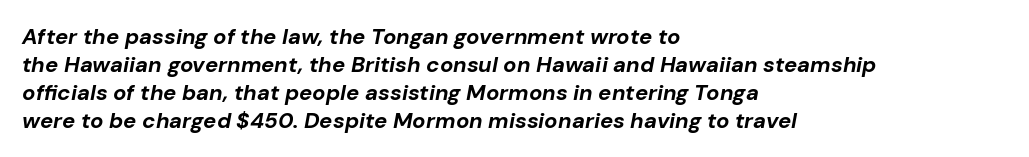
Q: Is the text bold? A: Yes.
Q: Is the text italic (slanted)? A: Yes, it leans right by about 10 degrees.
Q: Is the text underlined? A: No.
Q: How is the paragraph aligned? A: Left-aligned.
Q: Is the spacing between letters normal or unusually wide? A: Normal.
Q: Is the spacing between lines tight, normal or loose? A: Normal.
